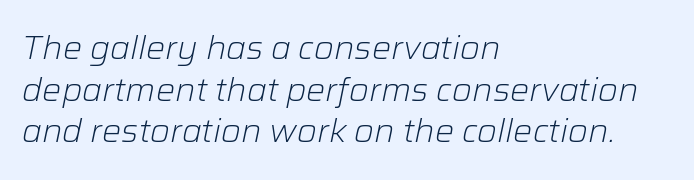
Q: Is the text bold? A: No.
Q: Is the text italic (slanted)? A: Yes, it leans right by about 12 degrees.
Q: Is the text underlined? A: No.
Q: How is the paragraph aligned? A: Left-aligned.
Q: Is the spacing between letters normal or unusually wide? A: Normal.
Q: Is the spacing between lines tight, normal or loose? A: Normal.
Q: Width (condensed, normal, or wide)? A: Normal.
Q: Stroke contrast? A: Low.
Q: x-height? A: Medium.
Q: Monospaced? A: No.
